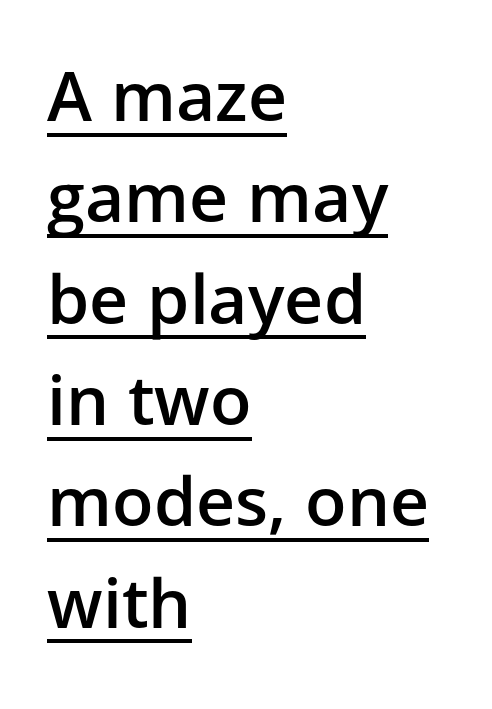
The text block is weighted toward the left margin, trailing off unevenly rightward. Regular leading. Observe the absence of serifs on each vertical stroke in this sample. The sample's only ornament is a line tracing under the words. The rendering keeps characters at their native spacing. Every letter is mildly thick-stroked: semibold rather than bold.
